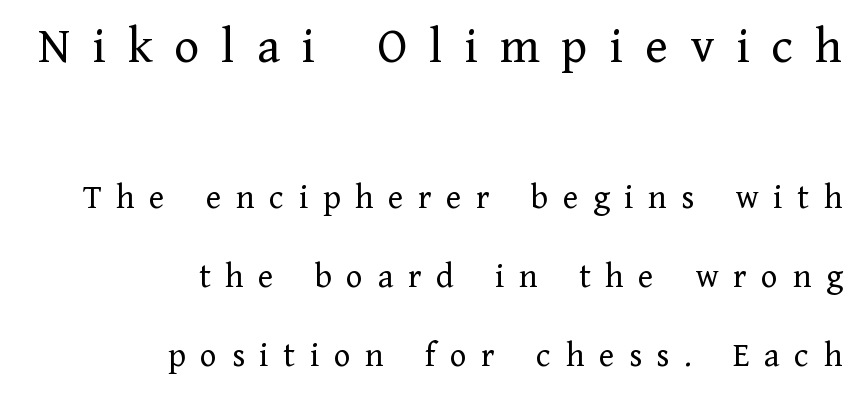
Just letters on the line, the space beneath them empty. Type style note: has serifs. All the whitespace from short lines collects on the left. Vertically, the passage feels expansive, rows floating well apart. Tracking here is generous; glyphs stand well apart from one another.
